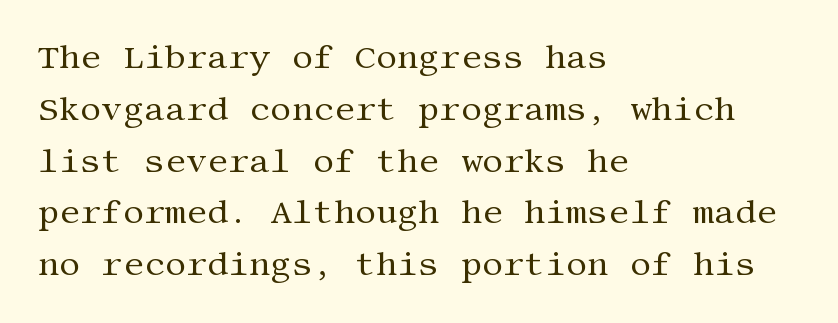
Q: Is the text bold? A: No.
Q: Is the text italic (slanted)? A: No, it is upright.
Q: Is the typeface a serif or a sans-serif typeface? A: Serif.
Q: Is the text underlined? A: No.
Q: How is the paragraph aligned? A: Left-aligned.
Q: Is the spacing between letters normal or unusually wide? A: Normal.
Q: Is the spacing between lines tight, normal or loose? A: Normal.
Q: Width (condensed, normal, or wide)? A: Normal.
Q: Stroke contrast? A: Medium.
Q: x-height? A: Large.
